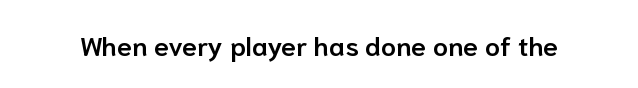
{"italic": "no", "bold": "semi", "underline": "no", "letter_spacing": "normal", "letter_spacing_em": 0.0, "glyph_px": 27}
